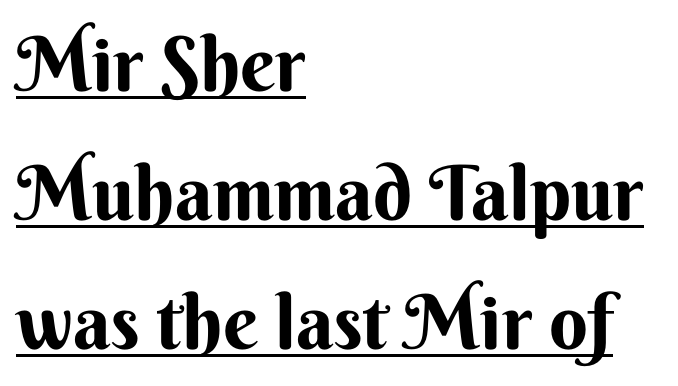
{"serif": "no", "italic": "no", "bold": "yes", "weight": "bold", "width": "normal", "stroke_contrast": "medium", "x_height": "small", "monospaced": "no", "underline": "yes", "align": "left", "line_spacing": "normal", "line_spacing_ratio": 1.7, "letter_spacing": "normal", "letter_spacing_em": 0.0, "glyph_px": 76}
